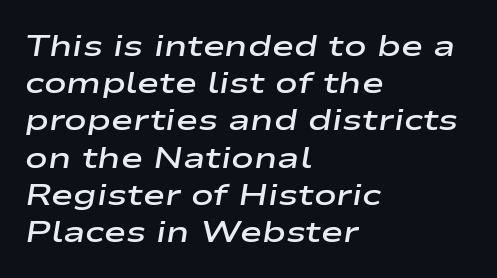
The image shows 30 px semibold, wide type, italic (leaning right); set left-aligned, line spacing 1.24x, normal letter spacing, not underlined; low stroke contrast and a medium x-height.
